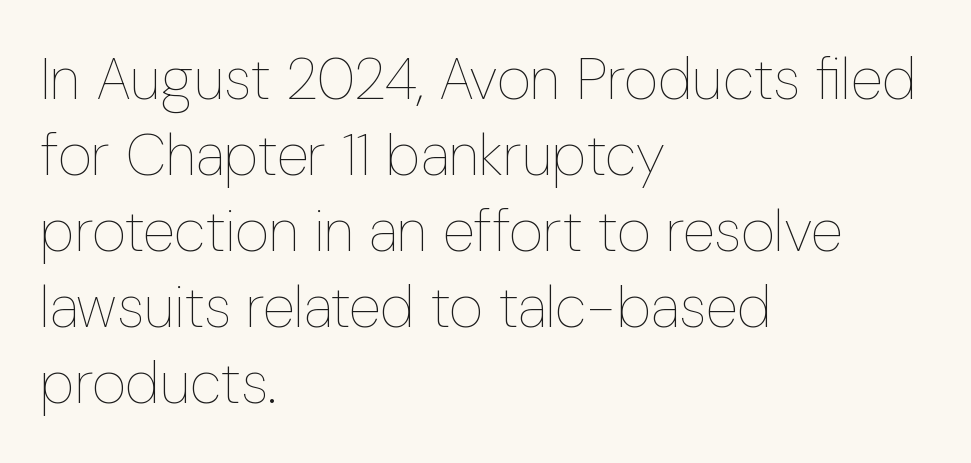
These lines are rendered in a variable-pitch font. Look at the tracking — it's just the regular setting, nothing added. Line spacing here is normal. The text block is weighted toward the left margin, trailing off unevenly rightward.
